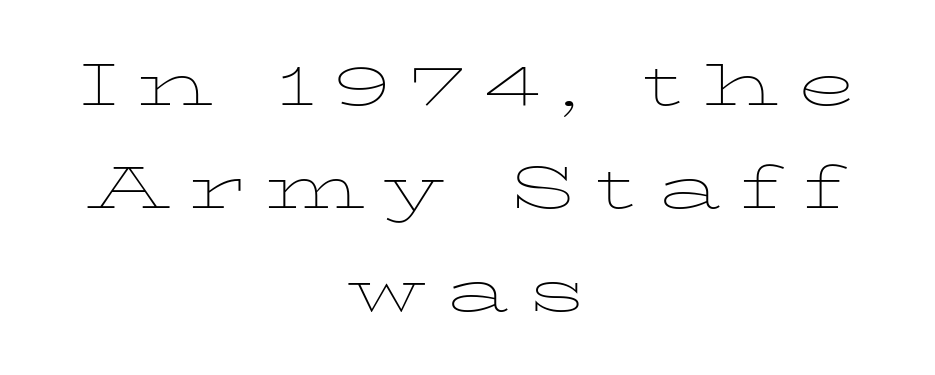
Q: Is the text bold? A: No.
Q: Is the text italic (slanted)? A: No, it is upright.
Q: Is the typeface a serif or a sans-serif typeface? A: Serif.
Q: Is the text underlined? A: No.
Q: How is the paragraph aligned? A: Centered.
Q: Is the spacing between letters normal or unusually wide? A: Unusually wide.
Q: Width (condensed, normal, or wide)? A: Wide.
Q: Stroke contrast? A: Low.
Q: x-height? A: Medium.
Q: Monospaced? A: No.
